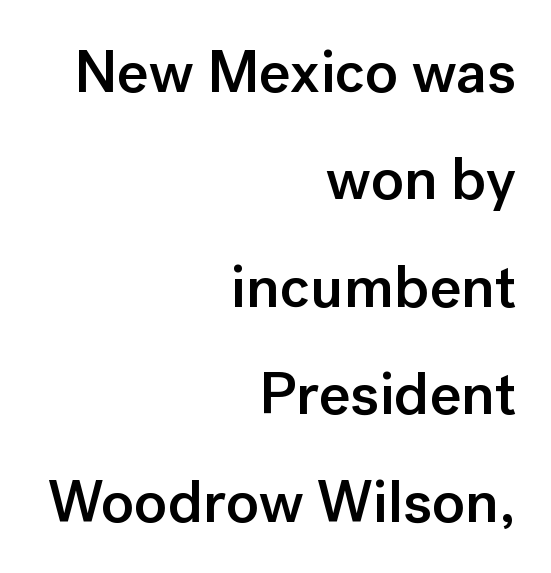
{"serif": "no", "italic": "no", "bold": "semi", "weight": "semibold", "width": "normal", "stroke_contrast": "low", "x_height": "medium", "monospaced": "no", "underline": "no", "align": "right", "line_spacing_ratio": 1.79, "letter_spacing": "normal", "letter_spacing_em": 0.0, "glyph_px": 60}
